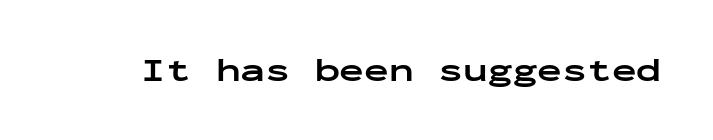
Q: Is the text bold? A: Yes.
Q: Is the text italic (slanted)? A: No, it is upright.
Q: Is the typeface a serif or a sans-serif typeface? A: Sans-serif.
Q: Is the text underlined? A: No.
Q: Is the spacing between letters normal or unusually wide? A: Normal.
Q: Width (condensed, normal, or wide)? A: Wide.
Q: Stroke contrast? A: Low.
Q: x-height? A: Medium.
Q: Monospaced? A: Yes.
